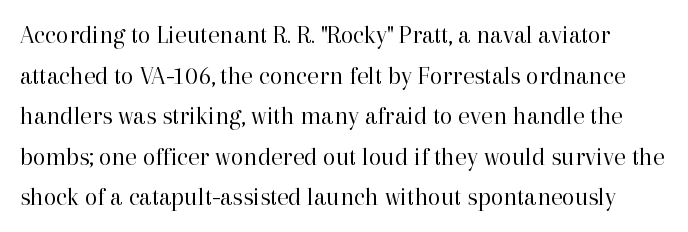
Q: Is the text bold? A: No.
Q: Is the text italic (slanted)? A: No, it is upright.
Q: Is the text underlined? A: No.
Q: Is the spacing between letters normal or unusually wide? A: Normal.
Q: Is the spacing between lines tight, normal or loose? A: Normal.
